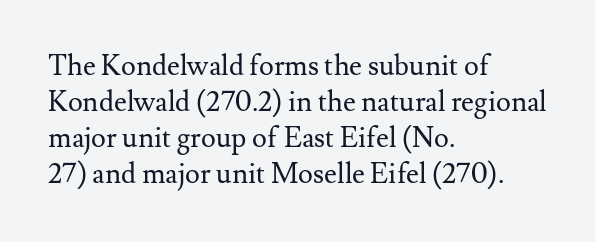
{"serif": "yes", "italic": "no", "bold": "no", "weight": "regular", "width": "normal", "stroke_contrast": "medium", "x_height": "small", "monospaced": "no", "underline": "no", "align": "left", "line_spacing": "normal", "line_spacing_ratio": 1.29, "letter_spacing": "normal", "letter_spacing_em": 0.0, "glyph_px": 28}
